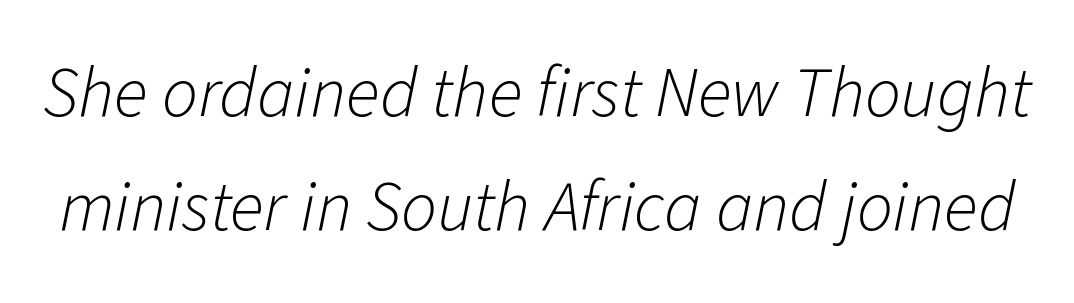
{"italic": "yes", "lean": "right", "slant_degrees": 11, "bold": "no", "weight": "light", "width": "normal", "stroke_contrast": "low", "x_height": "medium", "monospaced": "no", "underline": "no", "line_spacing": "normal", "line_spacing_ratio": 1.61, "letter_spacing": "normal", "letter_spacing_em": 0.0, "glyph_px": 71}
